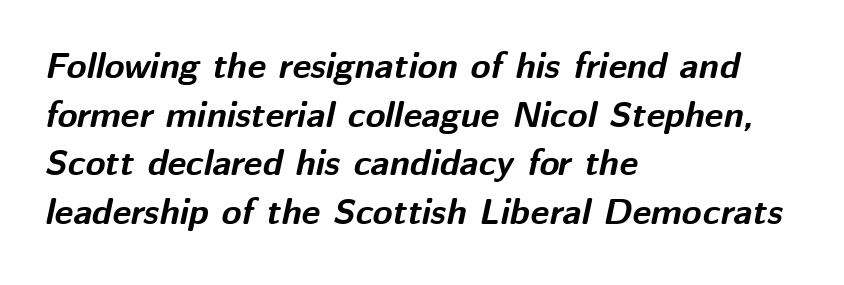
{"italic": "yes", "lean": "right", "slant_degrees": 12, "bold": "yes", "weight": "bold", "width": "normal", "stroke_contrast": "medium", "x_height": "medium", "monospaced": "no", "underline": "no", "align": "left", "line_spacing": "normal", "line_spacing_ratio": 1.35, "letter_spacing": "normal", "letter_spacing_em": 0.0, "glyph_px": 36}
